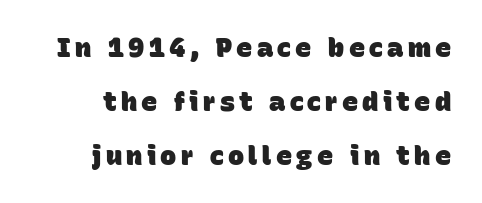
Q: Is the text bold? A: Yes.
Q: Is the text underlined? A: No.
Q: Is the spacing between lines tight, normal or loose? A: Loose.
